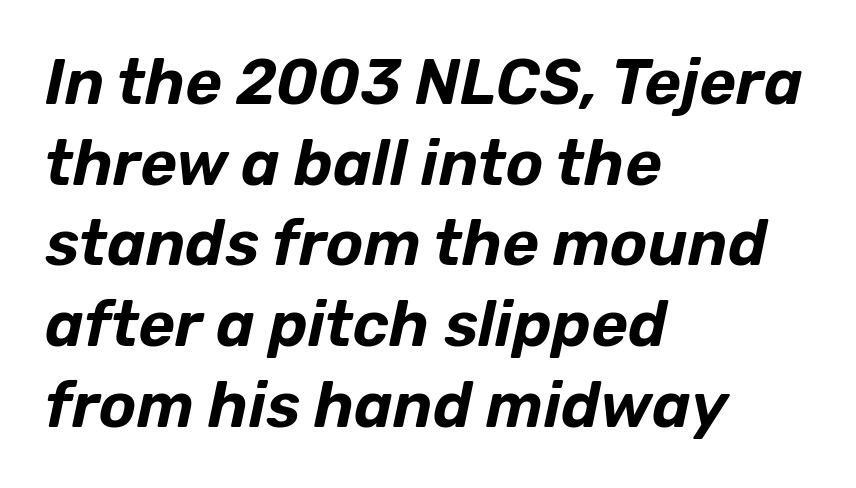
{"italic": "yes", "lean": "right", "slant_degrees": 12, "width": "normal", "stroke_contrast": "low", "x_height": "medium", "monospaced": "no", "underline": "no", "align": "left", "line_spacing": "normal", "line_spacing_ratio": 1.28, "letter_spacing": "normal", "letter_spacing_em": 0.0, "glyph_px": 63}
